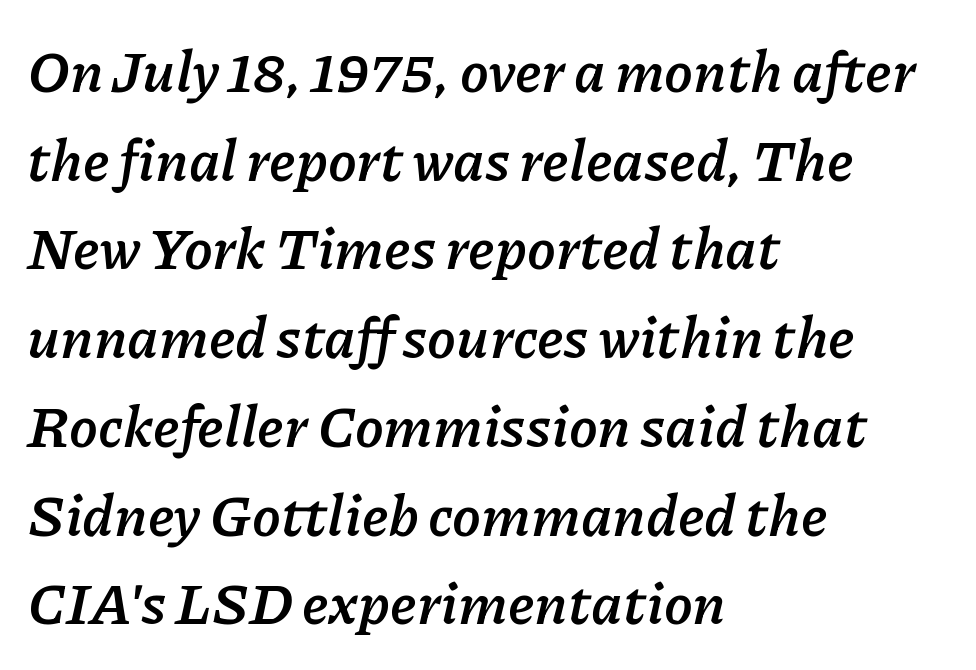
Q: Is the text bold? A: Yes.
Q: Is the text italic (slanted)? A: Yes, it leans right by about 11 degrees.
Q: Is the text underlined? A: No.
Q: How is the paragraph aligned? A: Left-aligned.
Q: Is the spacing between letters normal or unusually wide? A: Normal.
Q: Is the spacing between lines tight, normal or loose? A: Normal.
Q: Width (condensed, normal, or wide)? A: Normal.
Q: Stroke contrast? A: Low.
Q: x-height? A: Medium.
Q: Monospaced? A: No.
